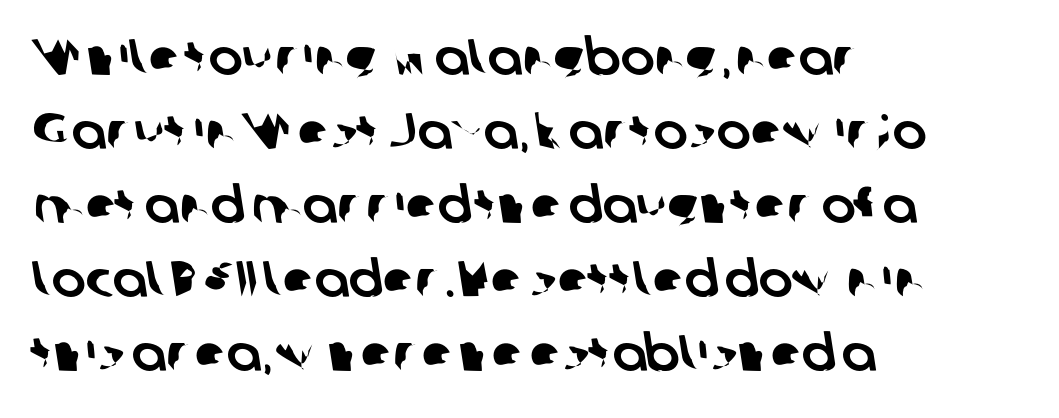
{"serif": "no", "width": "normal", "stroke_contrast": "low", "x_height": "medium", "monospaced": "no", "underline": "no", "align": "left", "line_spacing": "normal", "line_spacing_ratio": 1.45, "letter_spacing": "normal", "letter_spacing_em": 0.0, "glyph_px": 51}
